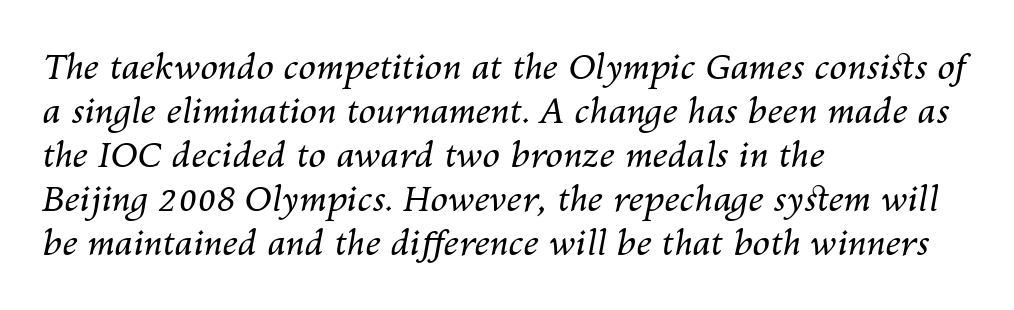
Q: Is the text bold? A: No.
Q: Is the text italic (slanted)? A: Yes, it leans right by about 10 degrees.
Q: Is the text underlined? A: No.
Q: How is the paragraph aligned? A: Left-aligned.
Q: Is the spacing between letters normal or unusually wide? A: Normal.
Q: Is the spacing between lines tight, normal or loose? A: Normal.
Q: Width (condensed, normal, or wide)? A: Normal.
Q: Stroke contrast? A: Medium.
Q: x-height? A: Medium.
Q: Monospaced? A: No.
